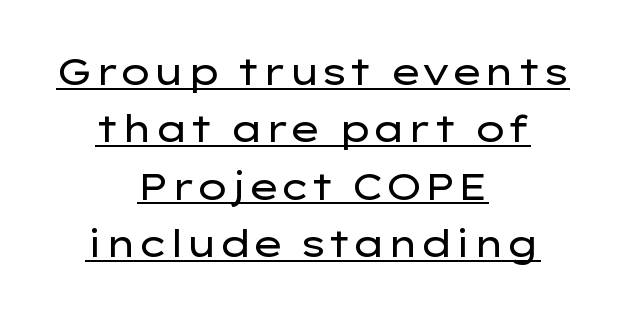
Q: Is the text bold? A: No.
Q: Is the text italic (slanted)? A: No, it is upright.
Q: Is the typeface a serif or a sans-serif typeface? A: Sans-serif.
Q: Is the text underlined? A: Yes.
Q: How is the paragraph aligned? A: Centered.
Q: Is the spacing between letters normal or unusually wide? A: Normal.
Q: Is the spacing between lines tight, normal or loose? A: Normal.
Q: Width (condensed, normal, or wide)? A: Wide.
Q: Stroke contrast? A: Low.
Q: x-height? A: Medium.
Q: Monospaced? A: No.
